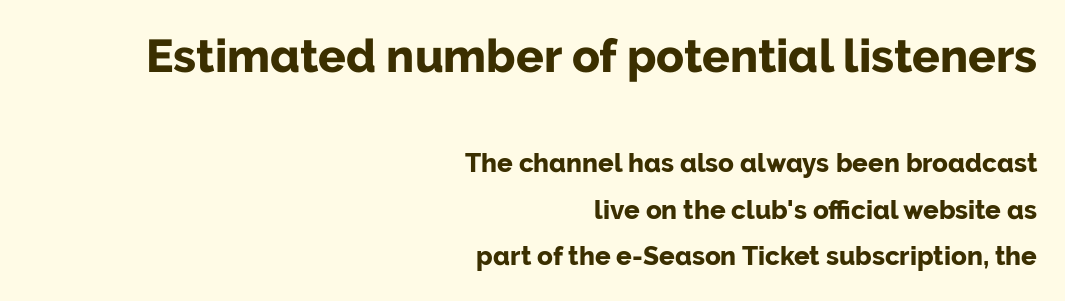
Unmarked baselines from the first word to the last. Each letter keeps its own natural width here, so spacing adapts to shape. In terms of letterspacing, this is plain default setting. Plenty of ink on the page — the face is bold. The first block has been scaled up relative to the second.
